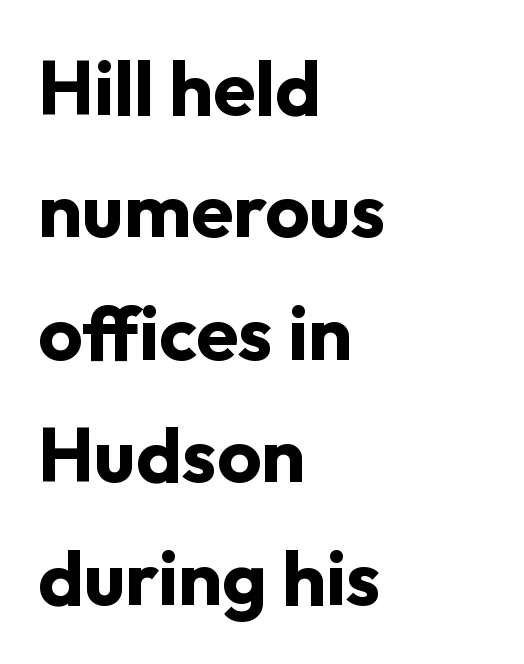
{"serif": "no", "italic": "no", "bold": "yes", "weight": "bold", "width": "normal", "stroke_contrast": "low", "x_height": "medium", "monospaced": "no", "underline": "no", "align": "left", "line_spacing": "normal", "line_spacing_ratio": 1.59, "letter_spacing": "normal", "letter_spacing_em": 0.0, "glyph_px": 77}
